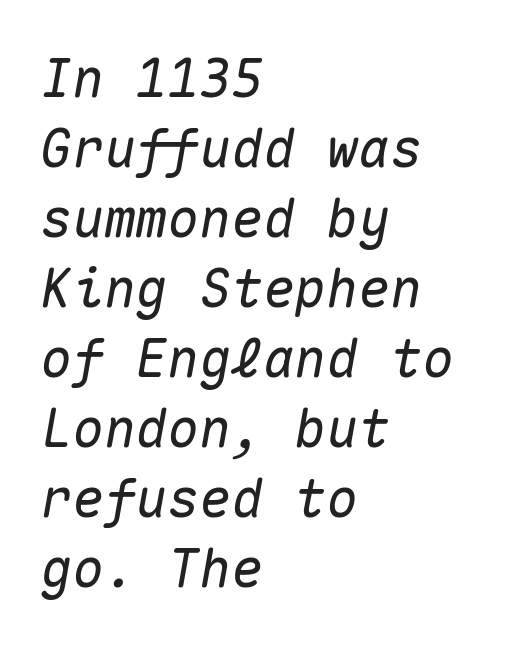
Interline gaps are of average width in this sample. The rendering applies a slant to the glyphs. This rendering uses left alignment, leaving the right contour irregular. The letterforms sit shoulder to shoulder at normal distance. Descender tails drop into unmarked territory. Monospaced: the letters line up in strict vertical columns.
